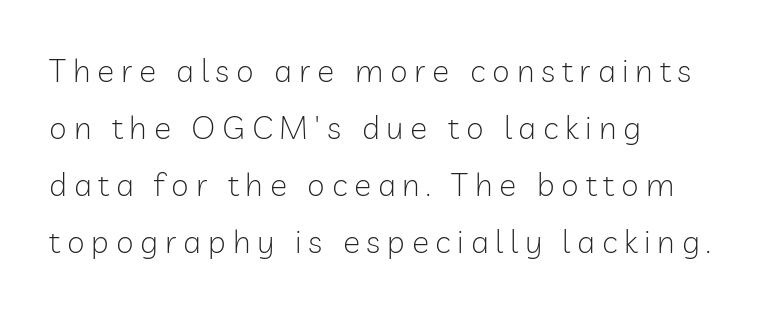
The image shows 32 px light sans-serif type, upright; set left-aligned, line spacing 1.78x, unusually wide letter spacing (+0.21 em), not underlined; low stroke contrast and a medium x-height.
